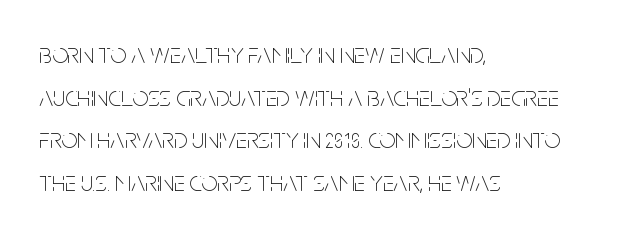
{"serif": "no", "italic": "no", "bold": "no", "weight": "thin", "width": "condensed", "stroke_contrast": "low", "x_height": "large", "monospaced": "no", "underline": "no", "align": "left", "line_spacing": "normal", "line_spacing_ratio": 1.52, "letter_spacing": "normal", "letter_spacing_em": 0.0, "glyph_px": 28}
